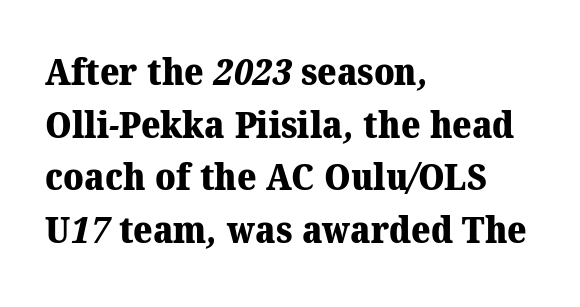
The image shows 37 px heavy serif type; set left-aligned, normal line spacing (1.42x), normal letter spacing, not underlined; medium stroke contrast and a medium x-height.
